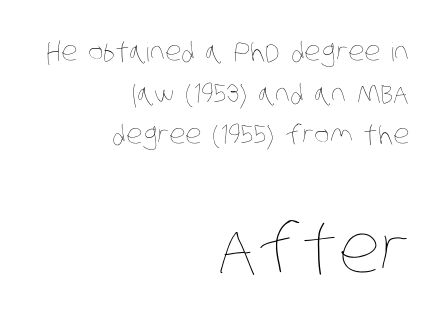
Q: Is the text bold? A: No.
Q: Is the text underlined? A: No.
Q: How is the paragraph aligned? A: Right-aligned.
Q: Is the spacing between letters normal or unusually wide? A: Normal.
Q: Is the spacing between lines tight, normal or loose? A: Normal.
Q: Which block of text is set in a larger size, the first (top) or the second (bottom)? A: The second (bottom) one.
Q: Width (condensed, normal, or wide)? A: Condensed.
Q: Stroke contrast? A: Low.
Q: x-height? A: Large.
Q: Monospaced? A: No.
